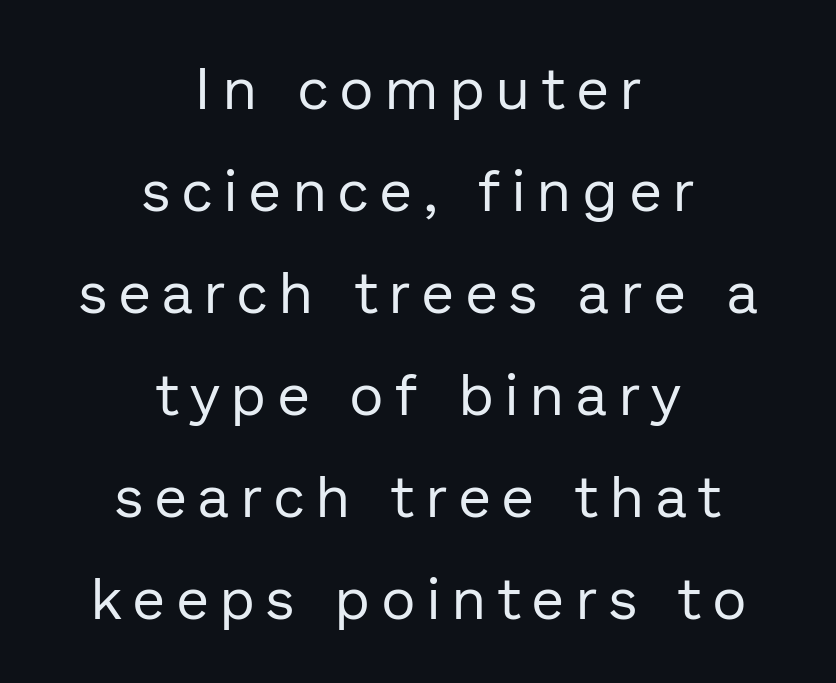
The passage shown is typed in a proportional face where columns would drift. This sample uses a sans-serif face. Here the glyphs are tracked loosely, breaking word shapes into spaced letters. Leftover space on each line is divided equally before and after the words.
